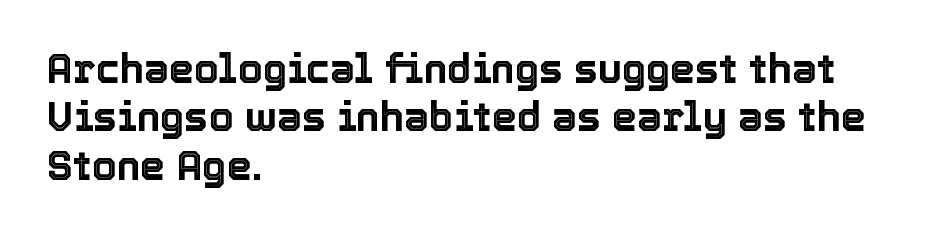
{"italic": "no", "width": "normal", "x_height": "medium", "monospaced": "no", "underline": "no", "align": "left", "line_spacing_ratio": 1.21, "letter_spacing": "normal", "letter_spacing_em": 0.0, "glyph_px": 40}
